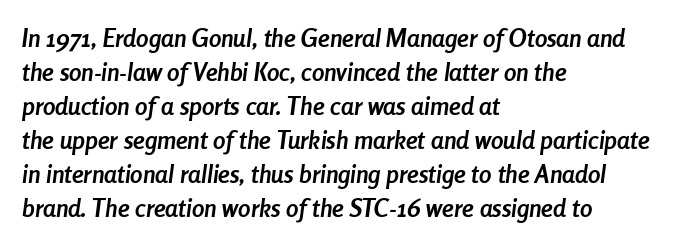
Any mark beneath the type? The region is blank. Evenly set lines give the paragraph a standard silhouette. You could call the tracking neutral — neither tight nor loose. How heavy is the stroke? Heavy — this is a bold.
